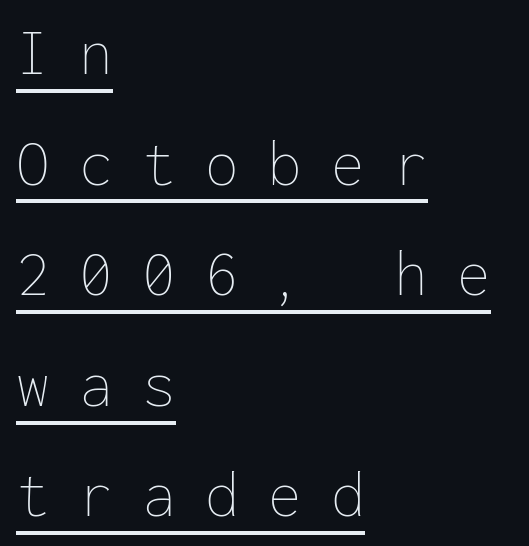
The image shows 67 px thin type, upright, monospaced; set left-aligned, normal line spacing (1.65x), unusually wide letter spacing (+0.44 em), underlined; low stroke contrast and a medium x-height.
